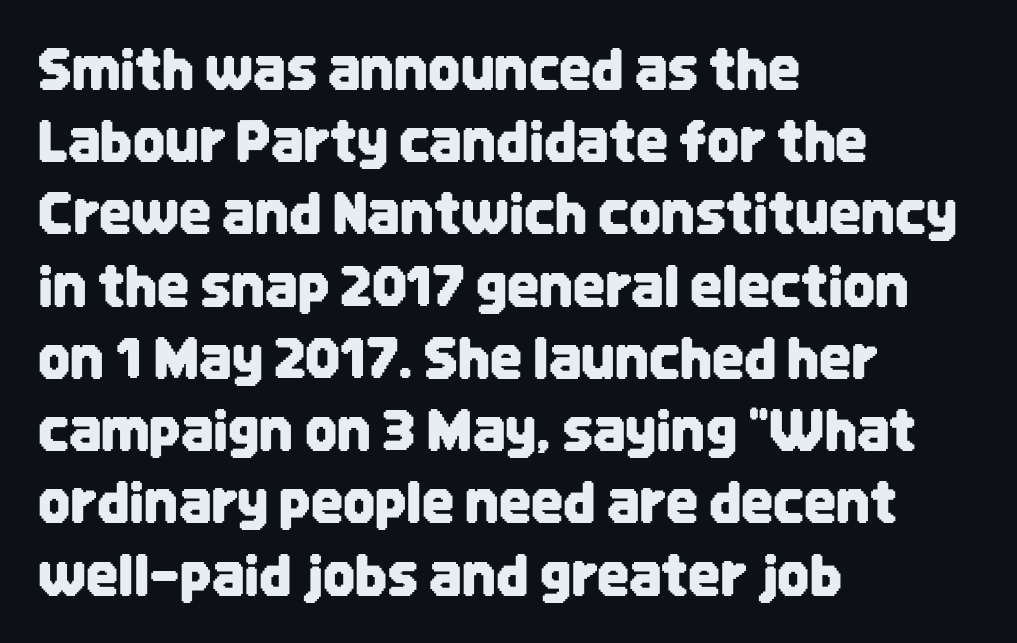
Q: Is the text italic (slanted)? A: No, it is upright.
Q: Is the typeface a serif or a sans-serif typeface? A: Sans-serif.
Q: Is the text underlined? A: No.
Q: How is the paragraph aligned? A: Left-aligned.
Q: Is the spacing between letters normal or unusually wide? A: Normal.
Q: Is the spacing between lines tight, normal or loose? A: Normal.
Q: Width (condensed, normal, or wide)? A: Condensed.
Q: Stroke contrast? A: Low.
Q: x-height? A: Large.
Q: Monospaced? A: No.
